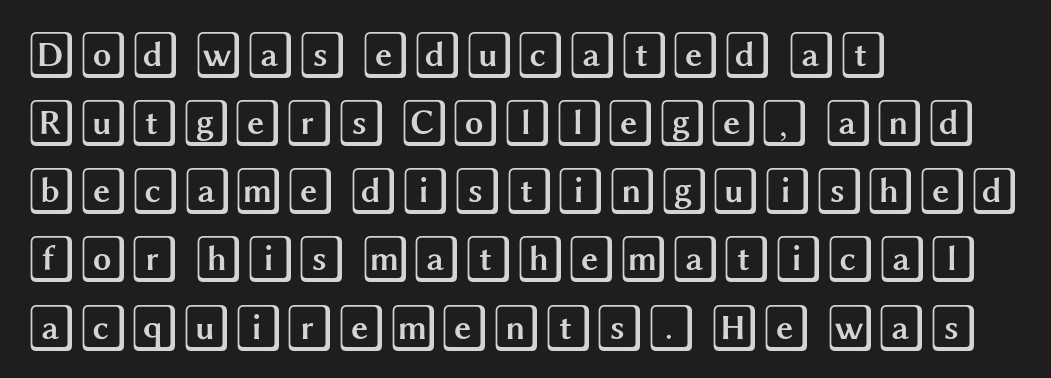
{"italic": "no", "width": "wide", "x_height": "large", "underline": "no", "align": "left", "line_spacing": "normal", "line_spacing_ratio": 1.45, "letter_spacing": "normal", "letter_spacing_em": 0.0, "glyph_px": 47}
